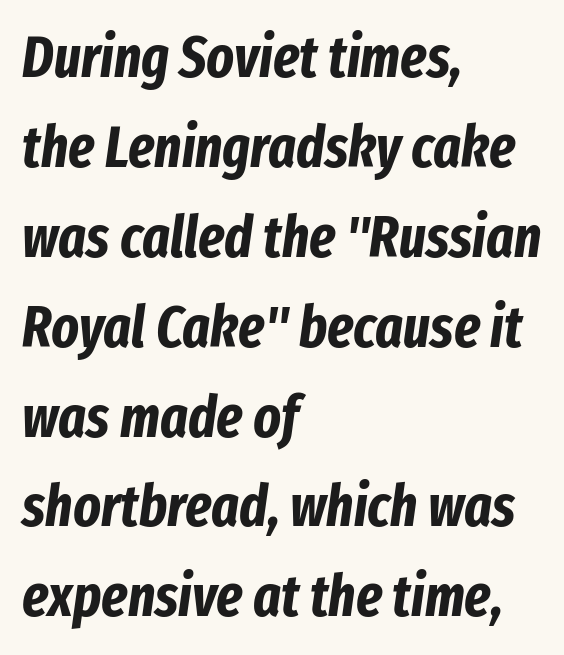
Nothing unusual about the tracking: characters are spaced as the font intends. Leftover space on each line is placed entirely after the last word. The passage shown is typed in a proportional face where columns would drift. The letters are bold, with thick, heavy strokes. Rows of type keep a routine distance in the vertical direction. The foot of each line stays bare and open.
